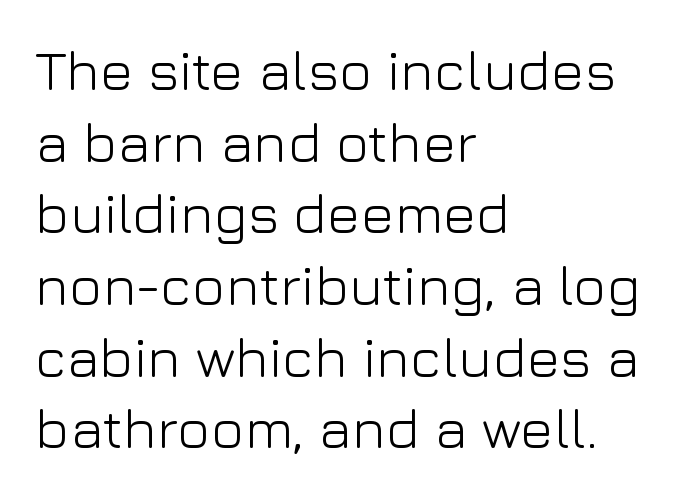
The passage shown is typed in a proportional face where columns would drift. The line-height multiplier appears to be the usual default. The cut favours lightness, reaching ordinary text weight at its darkest. The specimen omits any rule beneath the text block's lines.
